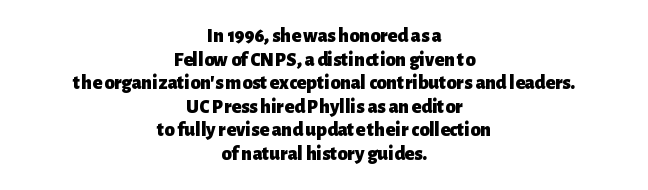
Q: Is the text bold? A: Yes.
Q: Is the text italic (slanted)? A: No, it is upright.
Q: Is the text underlined? A: No.
Q: How is the paragraph aligned? A: Centered.
Q: Is the spacing between letters normal or unusually wide? A: Normal.
